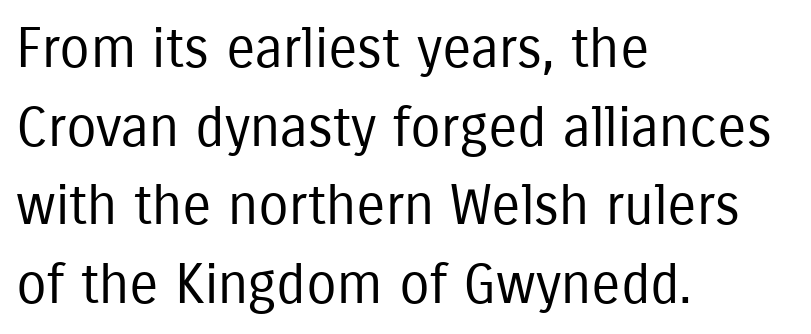
The image shows 55 px regular-weight, condensed sans-serif type, upright; set left-aligned, normal line spacing (1.43x), normal letter spacing, not underlined; low stroke contrast and a medium x-height.
